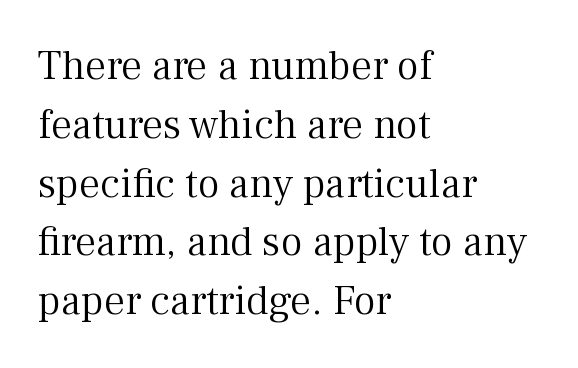
Q: Is the text bold? A: No.
Q: Is the text italic (slanted)? A: No, it is upright.
Q: Is the typeface a serif or a sans-serif typeface? A: Serif.
Q: Is the text underlined? A: No.
Q: How is the paragraph aligned? A: Left-aligned.
Q: Is the spacing between letters normal or unusually wide? A: Normal.
Q: Is the spacing between lines tight, normal or loose? A: Normal.
Q: Width (condensed, normal, or wide)? A: Normal.
Q: Stroke contrast? A: Medium.
Q: x-height? A: Medium.
Q: Monospaced? A: No.
